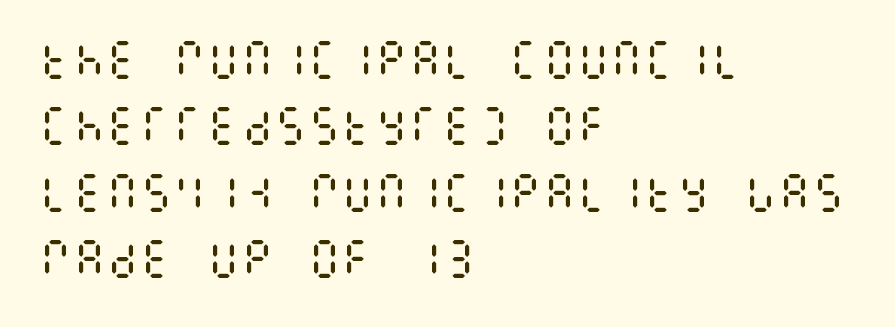
Q: Is the text bold? A: No.
Q: Is the text italic (slanted)? A: No, it is upright.
Q: Is the text underlined? A: No.
Q: How is the paragraph aligned? A: Left-aligned.
Q: Is the spacing between letters normal or unusually wide? A: Normal.
Q: Is the spacing between lines tight, normal or loose? A: Normal.
Q: Width (condensed, normal, or wide)? A: Condensed.
Q: Stroke contrast? A: Medium.
Q: x-height? A: Large.
